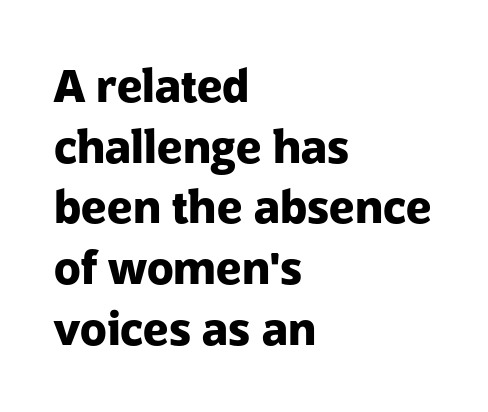
The image shows 44 px heavy sans-serif type, upright; set left-aligned, normal line spacing (1.38x), normal letter spacing, not underlined; low stroke contrast and a medium x-height.
